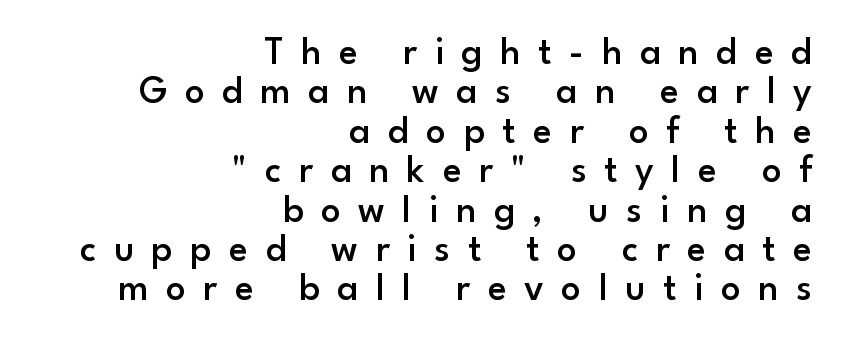
Substantial extra tracking has been applied to these lines. A flush-right, rag-left setting is used for this passage. Notice how descenders almost collide with the ascenders below — that's tight leading. The face used here is proportionally spaced, like ordinary book or web type.
